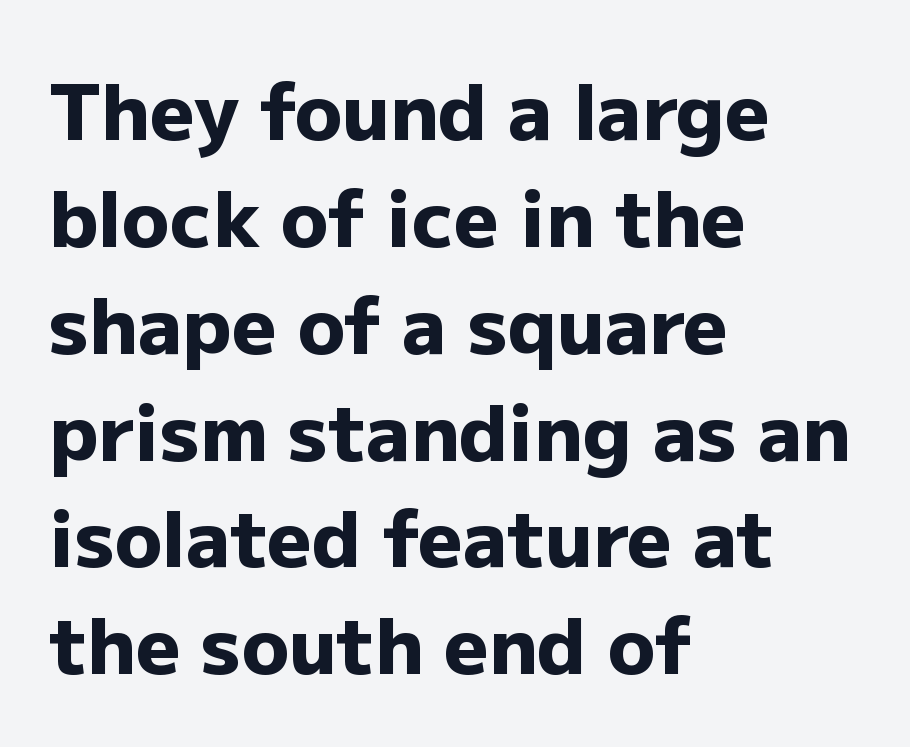
Italic? Not at all — the glyphs are vertical. The rendering uses natural spacing where letterforms have individual widths. Decoration check: the copy has no underline. Serifs: no, the terminals of the letterforms are clean. One glance says typical: line gaps are just what's usual. All the whitespace from short lines collects on the right.
